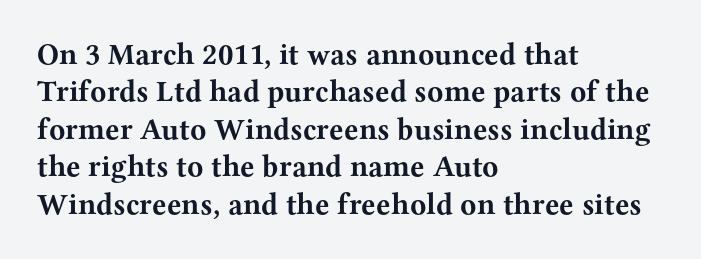
Q: Is the text bold? A: Yes.
Q: Is the text italic (slanted)? A: No, it is upright.
Q: Is the typeface a serif or a sans-serif typeface? A: Serif.
Q: Is the text underlined? A: No.
Q: How is the paragraph aligned? A: Left-aligned.
Q: Is the spacing between letters normal or unusually wide? A: Normal.
Q: Is the spacing between lines tight, normal or loose? A: Normal.
Q: Width (condensed, normal, or wide)? A: Wide.
Q: Stroke contrast? A: Medium.
Q: x-height? A: Medium.
Q: Monospaced? A: No.
